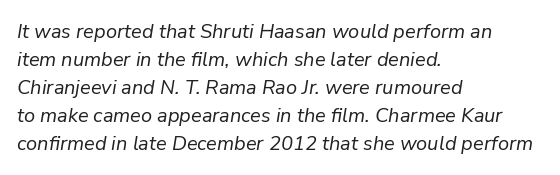
The image shows 20 px text type, italic (leaning right); set left-aligned, normal line spacing (1.4x), normal letter spacing, not underlined.
